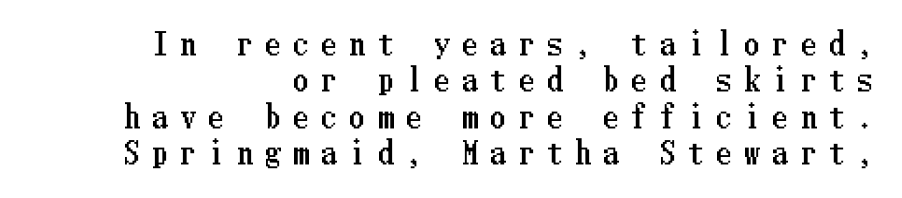
{"italic": "no", "width": "condensed", "stroke_contrast": "low", "x_height": "medium", "underline": "no", "align": "right", "line_spacing_ratio": 1.21, "letter_spacing": "wide", "letter_spacing_em": 0.44, "glyph_px": 30}
